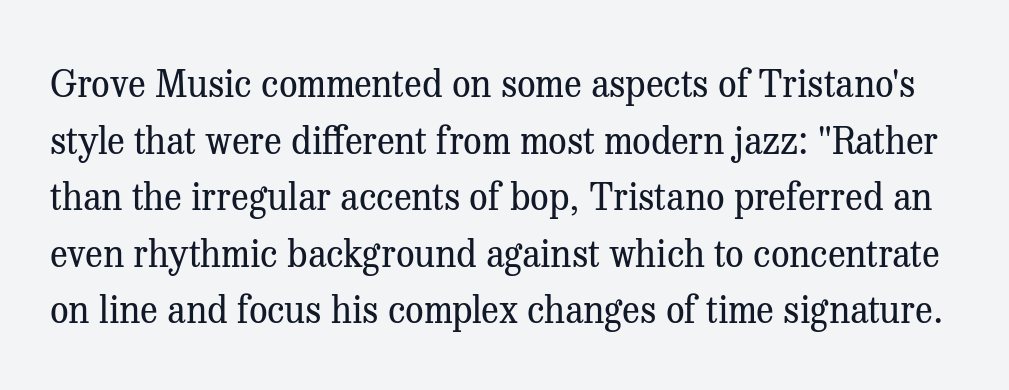
Q: Is the text bold? A: No.
Q: Is the text italic (slanted)? A: No, it is upright.
Q: Is the typeface a serif or a sans-serif typeface? A: Serif.
Q: Is the text underlined? A: No.
Q: Is the spacing between letters normal or unusually wide? A: Normal.
Q: Is the spacing between lines tight, normal or loose? A: Normal.
Q: Width (condensed, normal, or wide)? A: Normal.
Q: Stroke contrast? A: Medium.
Q: x-height? A: Medium.
Q: Monospaced? A: No.
